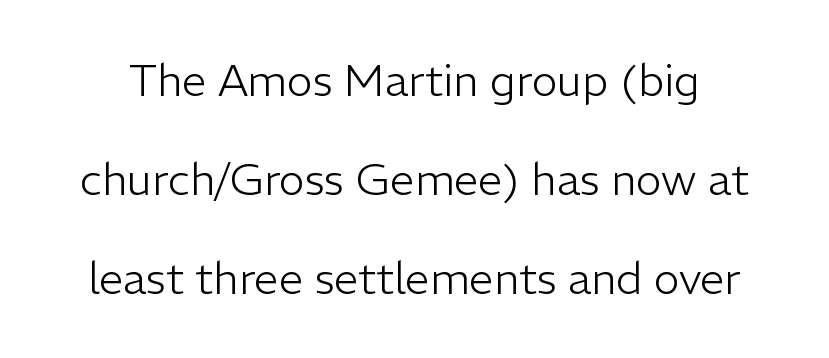
{"serif": "no", "italic": "no", "bold": "no", "weight": "light", "width": "normal", "stroke_contrast": "low", "x_height": "medium", "monospaced": "no", "underline": "no", "line_spacing": "loose", "line_spacing_ratio": 2.25, "letter_spacing": "normal", "letter_spacing_em": 0.0, "glyph_px": 44}
